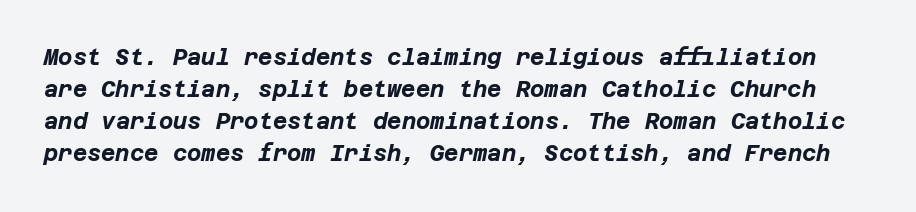
The image shows 22 px bold type, italic (leaning right); set normal line spacing (1.46x), normal letter spacing, not underlined.
